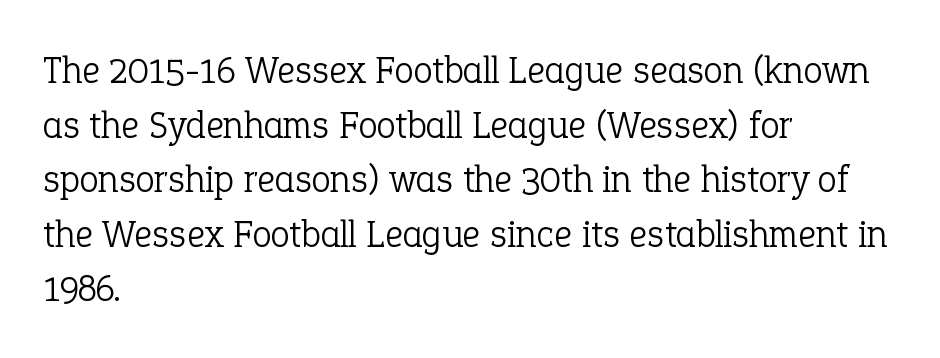
Does the copy run flush right? No — it runs flush left. Serif or sans? Serif — the stroke terminals have little feet. Think of a printed novel: that variable character pitch is what you see here. Each new line begins a customary step beneath the previous one. The weight would be labelled regular, book, light, or lighter still.
